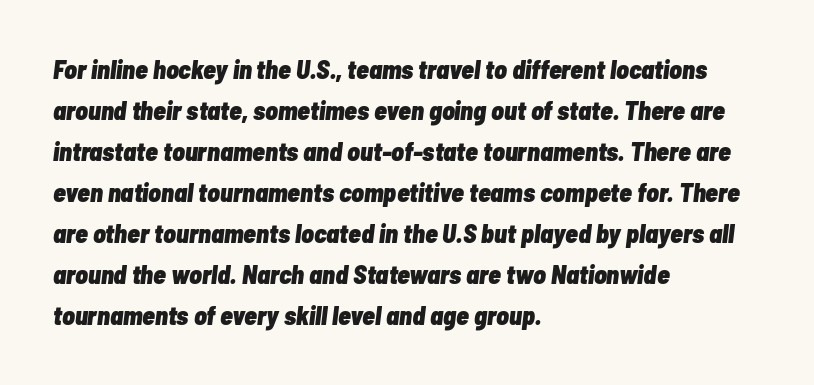
These lines were composed using italics. The letterforms sit shoulder to shoulder at normal distance. Only glyphs here, with clear space below each row. Reading down the block, your eye returns to a fixed left position each line.
